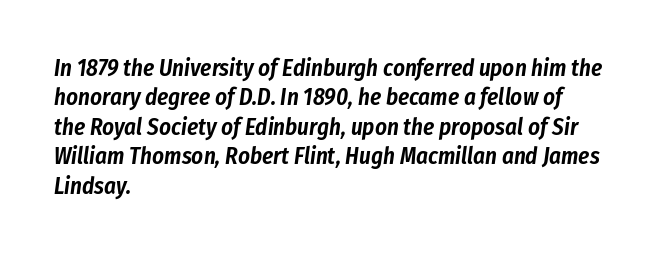
The image shows 23 px text type, italic (leaning right); set left-aligned, normal line spacing (1.28x), normal letter spacing, not underlined.
